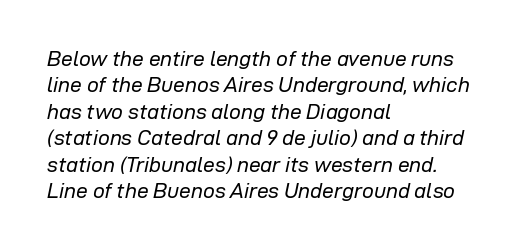
The image shows 21 px text type, italic (leaning right); set left-aligned, normal line spacing (1.26x), normal letter spacing, not underlined.
